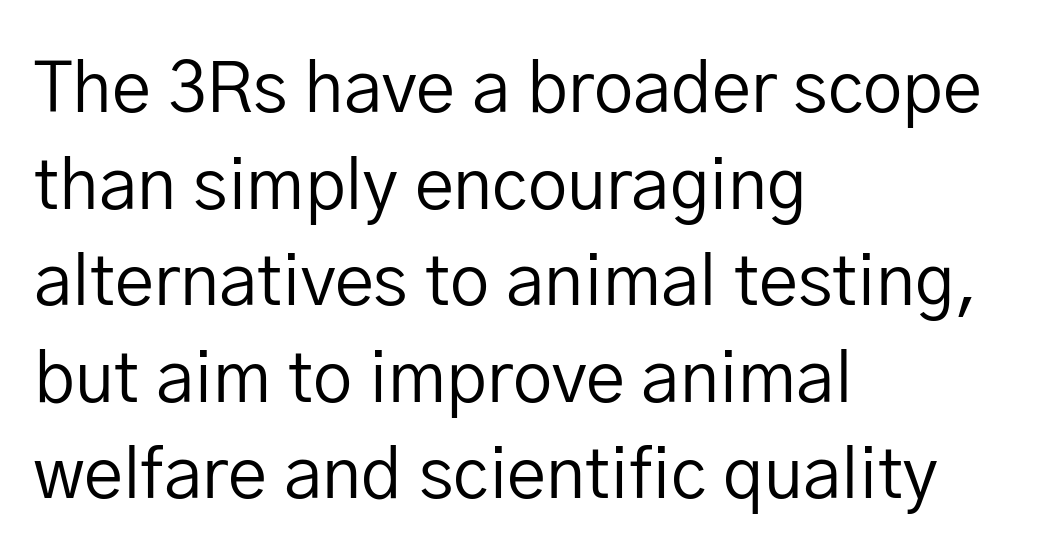
{"serif": "no", "italic": "no", "bold": "no", "weight": "regular", "width": "normal", "stroke_contrast": "low", "x_height": "medium", "monospaced": "no", "underline": "no", "align": "left", "line_spacing": "normal", "line_spacing_ratio": 1.38, "letter_spacing": "normal", "letter_spacing_em": 0.0, "glyph_px": 70}
